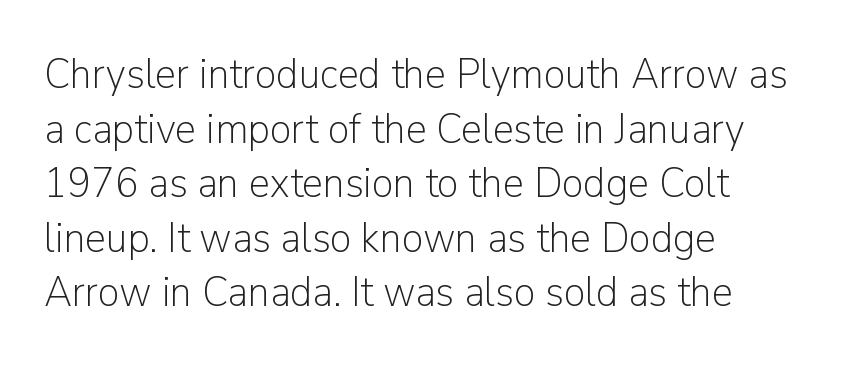
The image shows 43 px light sans-serif type, upright; set left-aligned, normal line spacing (1.27x), normal letter spacing, not underlined; low stroke contrast and a medium x-height.
